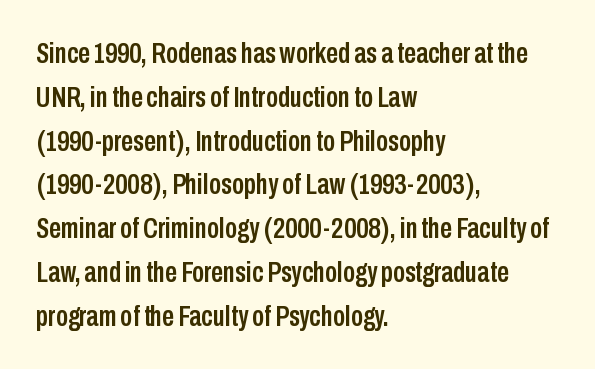
The image shows 30 px condensed sans-serif type, upright; set left-aligned, normal line spacing (1.46x), normal letter spacing, not underlined; low stroke contrast and a medium x-height.
